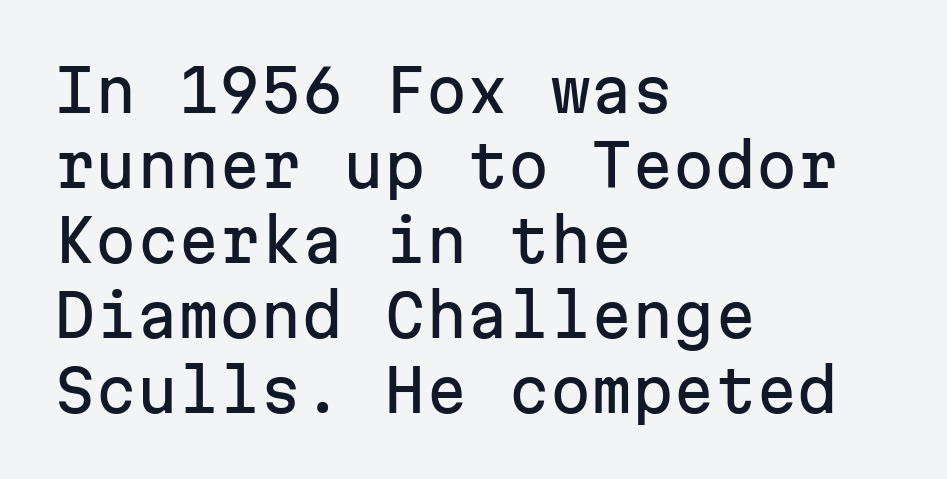
The image shows 59 px sans-serif type, upright, monospaced; set left-aligned, normal line spacing (1.27x), normal letter spacing, not underlined; low stroke contrast and a medium x-height.
